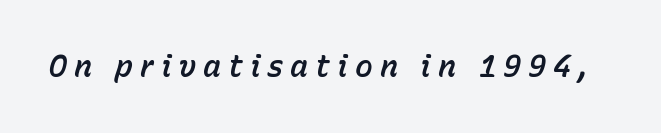
Q: Is the text italic (slanted)? A: Yes, it leans right by about 15 degrees.
Q: Is the text underlined? A: No.
Q: Is the spacing between letters normal or unusually wide? A: Unusually wide.
Q: Width (condensed, normal, or wide)? A: Normal.
Q: Stroke contrast? A: Low.
Q: x-height? A: Medium.
Q: Monospaced? A: No.
